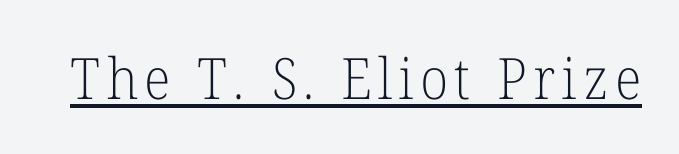
The image shows 57 px light serif type, upright; set underlined; low stroke contrast and a medium x-height.
